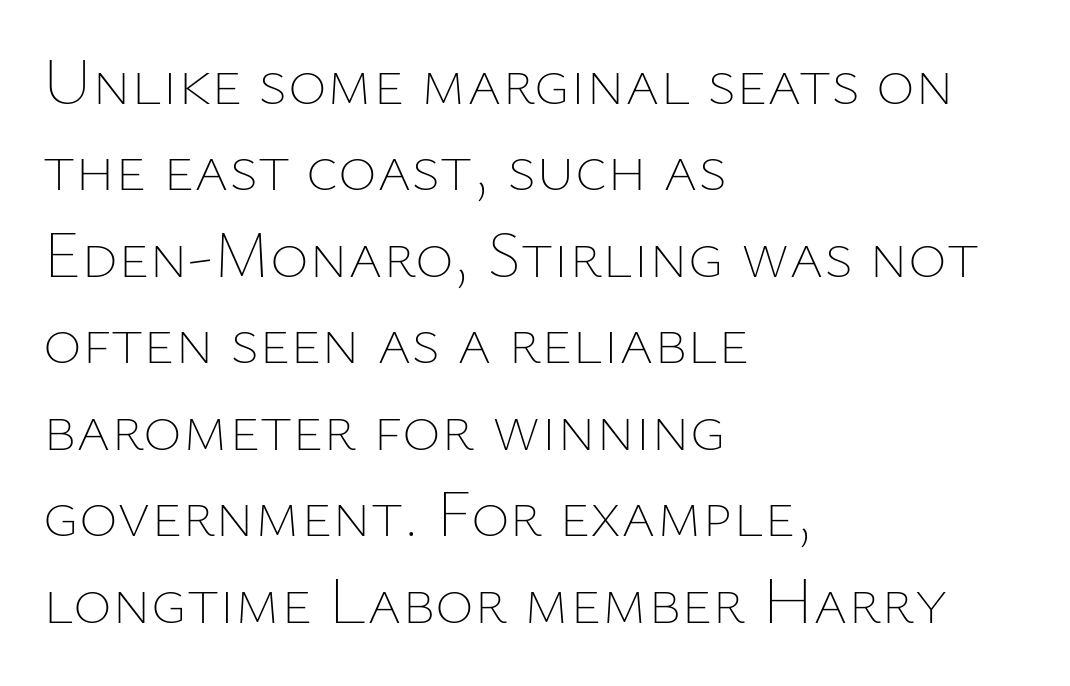
What's the leading like? Ordinary, nothing unusual. Nobody drew a line under any word here. The line texture is even and compact thanks to regular tracking. Horizontally, the lines are justified to the leading edge only. Do the characters align in a grid? No, the font is proportional.
